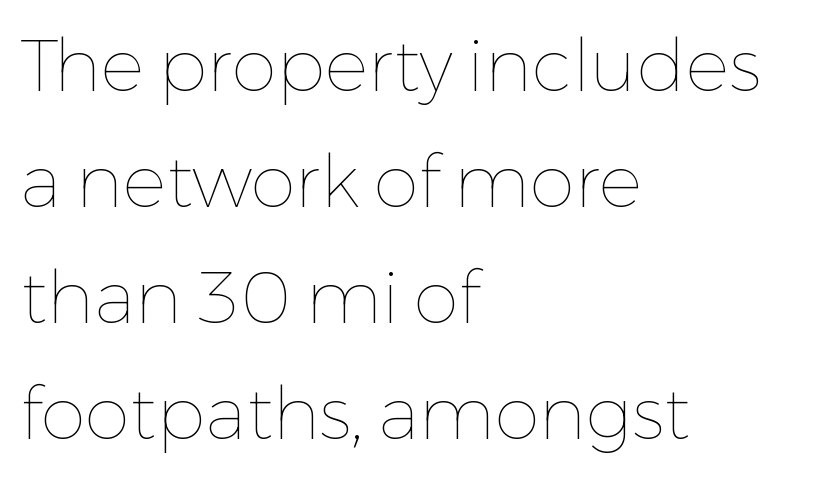
{"italic": "no", "bold": "no", "weight": "thin", "width": "normal", "stroke_contrast": "low", "x_height": "medium", "monospaced": "no", "underline": "no", "align": "left", "line_spacing": "normal", "line_spacing_ratio": 1.59, "letter_spacing": "normal", "letter_spacing_em": 0.0, "glyph_px": 73}
